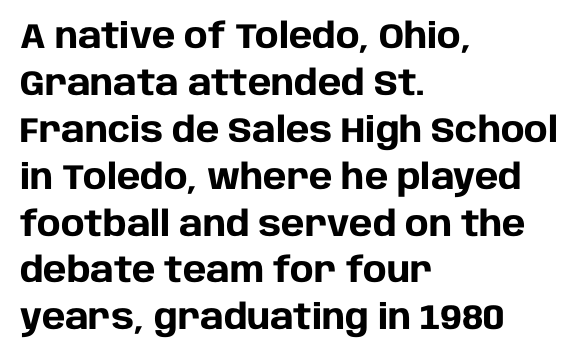
The image shows 35 px heavy sans-serif type, upright; set left-aligned, normal line spacing (1.34x), normal letter spacing, not underlined; low stroke contrast and a large x-height.
